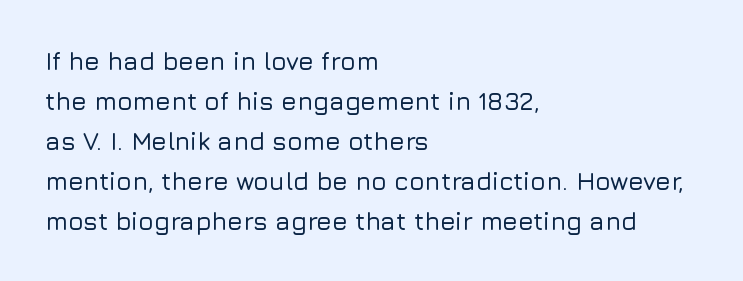
Q: Is the text italic (slanted)? A: No, it is upright.
Q: Is the text underlined? A: No.
Q: How is the paragraph aligned? A: Left-aligned.
Q: Is the spacing between letters normal or unusually wide? A: Normal.
Q: Is the spacing between lines tight, normal or loose? A: Normal.
